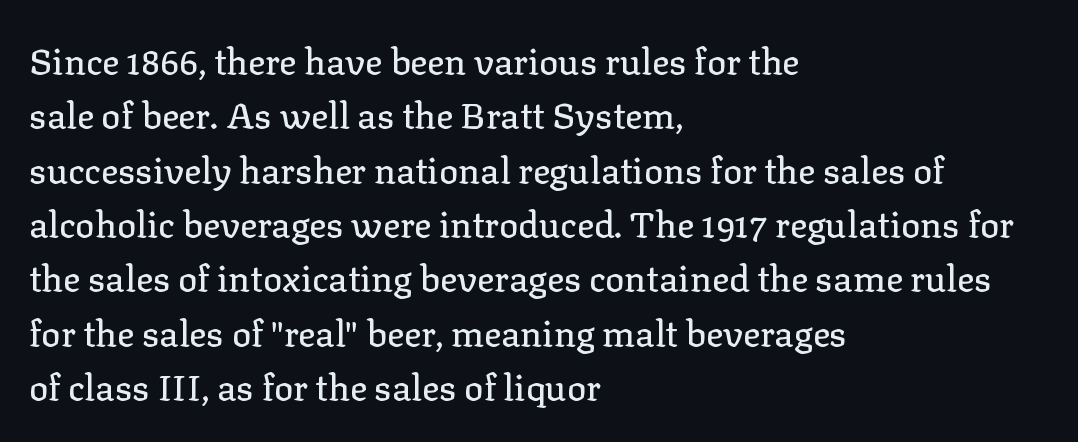
Q: Is the text italic (slanted)? A: No, it is upright.
Q: Is the typeface a serif or a sans-serif typeface? A: Serif.
Q: Is the text underlined? A: No.
Q: How is the paragraph aligned? A: Left-aligned.
Q: Is the spacing between letters normal or unusually wide? A: Normal.
Q: Is the spacing between lines tight, normal or loose? A: Normal.
Q: Width (condensed, normal, or wide)? A: Normal.
Q: Stroke contrast? A: Low.
Q: x-height? A: Medium.
Q: Monospaced? A: No.
